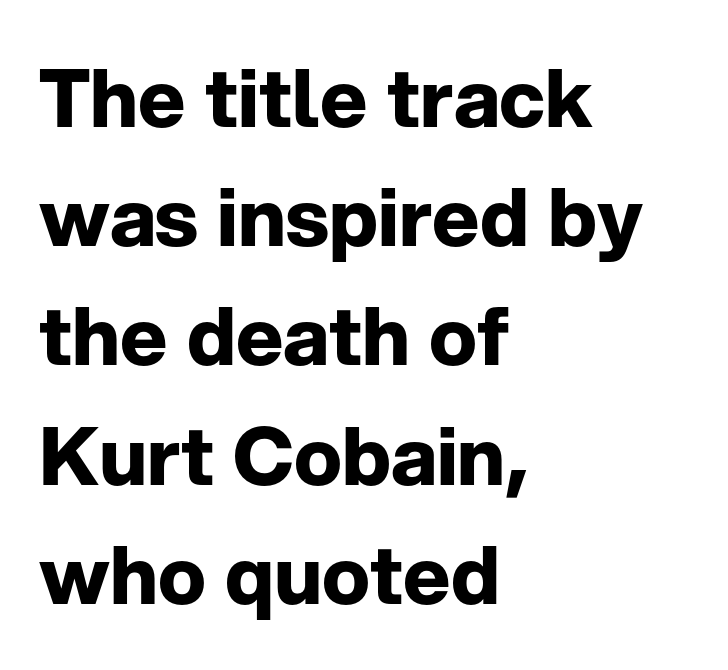
{"serif": "no", "italic": "no", "bold": "yes", "weight": "bold", "width": "normal", "stroke_contrast": "low", "x_height": "medium", "monospaced": "no", "underline": "no", "align": "left", "line_spacing": "normal", "line_spacing_ratio": 1.49, "letter_spacing": "normal", "letter_spacing_em": 0.0, "glyph_px": 80}
